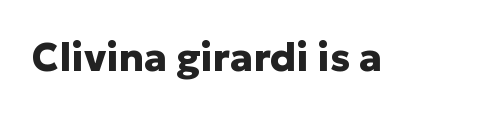
{"serif": "no", "italic": "no", "bold": "yes", "weight": "heavy", "width": "normal", "stroke_contrast": "low", "x_height": "medium", "monospaced": "no", "underline": "no", "letter_spacing": "normal", "letter_spacing_em": 0.0, "glyph_px": 39}
